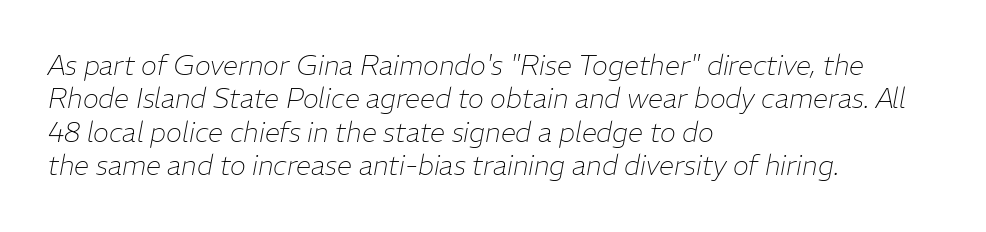
Honestly, there is no underline to notice here at all. Students, note that the glyphs here touch the page at normal intervals. On a weight scale, this lands at 450 or below. In CSS terms this would be text-align: left.
